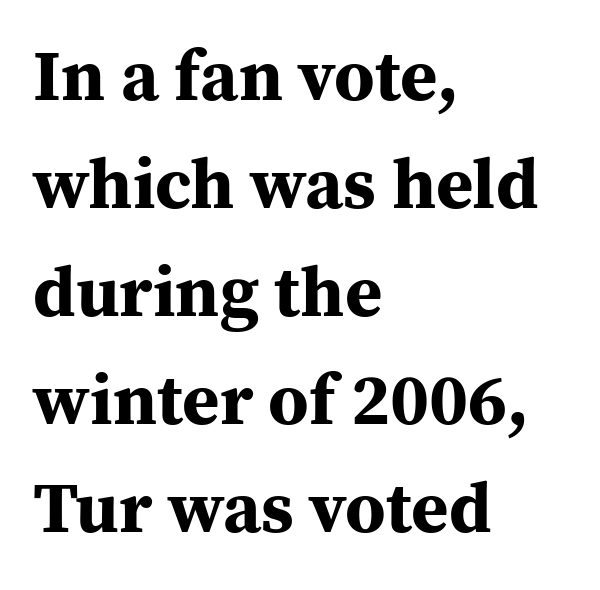
The words here are not underlined. Each letter keeps its own natural width here, so spacing adapts to shape. Casual observation: everything's shoved over to the left. This block has exactly the height ordinary leading produces. Old-style or modern, the face here clearly has serifs.
